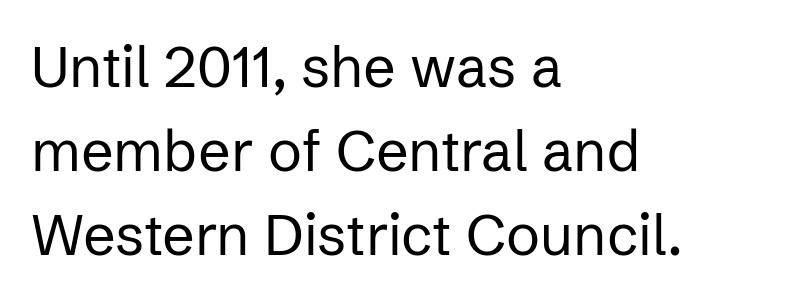
{"serif": "no", "italic": "no", "bold": "no", "weight": "regular", "width": "normal", "stroke_contrast": "low", "x_height": "medium", "monospaced": "no", "underline": "no", "align": "left", "line_spacing": "normal", "line_spacing_ratio": 1.47, "letter_spacing": "normal", "letter_spacing_em": 0.0, "glyph_px": 57}
